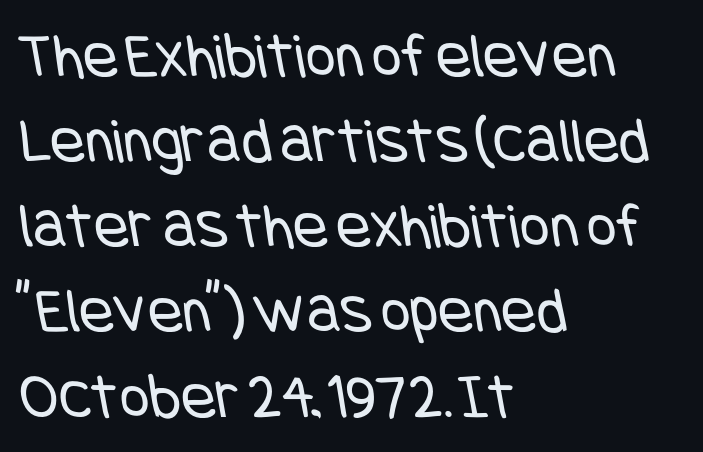
The image shows 65 px regular-weight, condensed sans-serif type; set left-aligned, normal line spacing (1.31x), normal letter spacing, not underlined; low stroke contrast and a large x-height.
